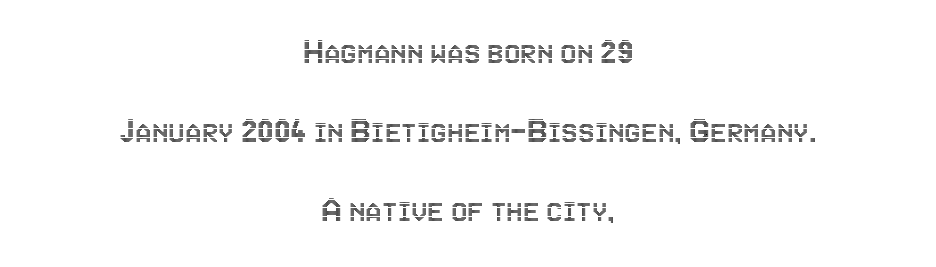
Q: Is the text italic (slanted)? A: No, it is upright.
Q: Is the text underlined? A: No.
Q: How is the paragraph aligned? A: Centered.
Q: Is the spacing between letters normal or unusually wide? A: Normal.
Q: Is the spacing between lines tight, normal or loose? A: Loose.
Q: Width (condensed, normal, or wide)? A: Condensed.
Q: x-height? A: Large.
Q: Monospaced? A: No.
